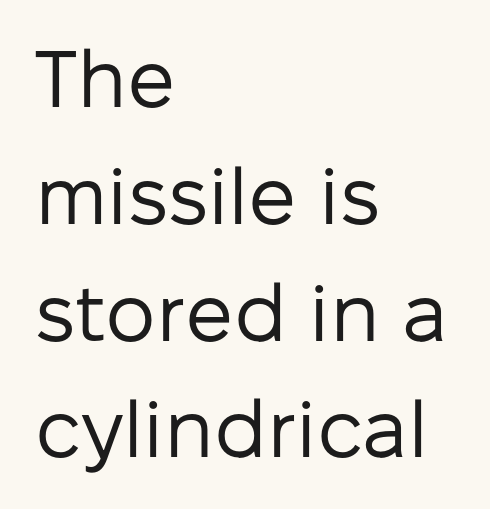
Q: Is the text bold? A: No.
Q: Is the text italic (slanted)? A: No, it is upright.
Q: Is the typeface a serif or a sans-serif typeface? A: Sans-serif.
Q: Is the text underlined? A: No.
Q: How is the paragraph aligned? A: Left-aligned.
Q: Is the spacing between letters normal or unusually wide? A: Normal.
Q: Is the spacing between lines tight, normal or loose? A: Normal.
Q: Width (condensed, normal, or wide)? A: Normal.
Q: Stroke contrast? A: Low.
Q: x-height? A: Medium.
Q: Monospaced? A: No.
